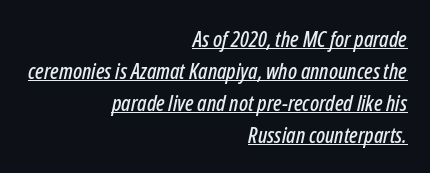
The image shows 22 px text type, italic (leaning right); set right-aligned, normal line spacing (1.45x), normal letter spacing, underlined.
